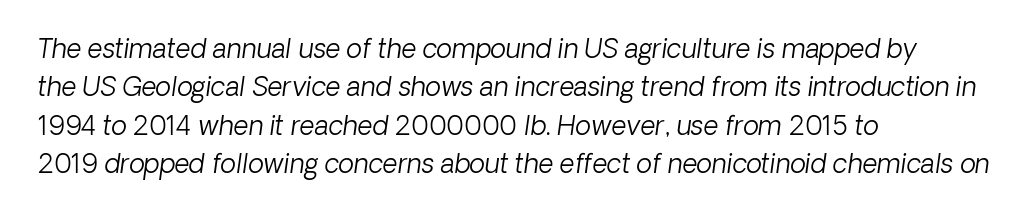
{"italic": "yes", "lean": "right", "slant_degrees": 8, "bold": "no", "underline": "no", "align": "left", "line_spacing": "normal", "line_spacing_ratio": 1.48, "letter_spacing": "normal", "letter_spacing_em": 0.0, "glyph_px": 26}
